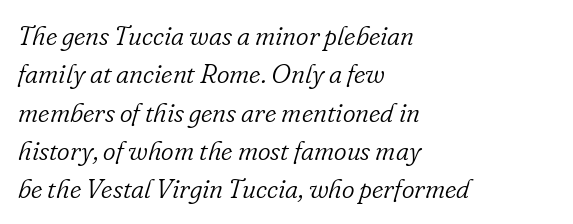
The image shows 27 px text type, italic (leaning right); set left-aligned, normal line spacing (1.42x), normal letter spacing, not underlined.
